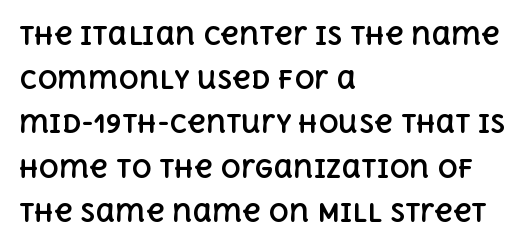
The image shows 25 px bold type, upright; set left-aligned, line spacing 1.77x, normal letter spacing, not underlined.
